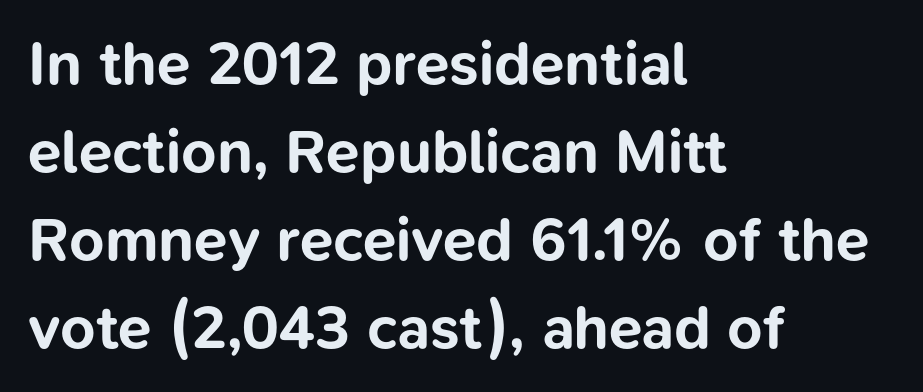
This sample uses a sans-serif face. There is no visible air inserted between adjacent glyphs. Is the block centered? No — it sits flush against the left margin. Set as a true bold cut, around the 700 mark. These lines are rendered in a variable-pitch font. The strip under each line holds only bare page.
